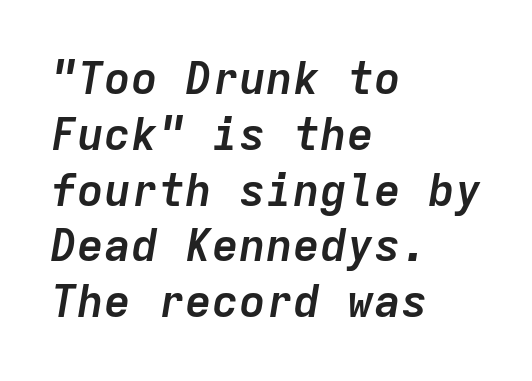
{"italic": "yes", "lean": "right", "slant_degrees": 9, "bold": "yes", "weight": "semibold", "width": "normal", "stroke_contrast": "low", "x_height": "medium", "monospaced": "yes", "underline": "no", "align": "left", "line_spacing_ratio": 1.24, "letter_spacing": "normal", "letter_spacing_em": 0.0, "glyph_px": 45}
